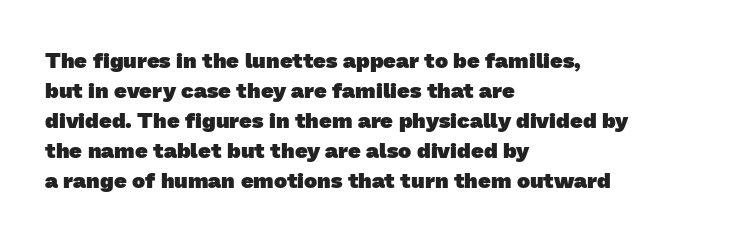
{"bold": "yes", "underline": "no", "align": "left", "line_spacing": "normal", "line_spacing_ratio": 1.36, "letter_spacing": "normal", "letter_spacing_em": 0.0, "glyph_px": 22}
